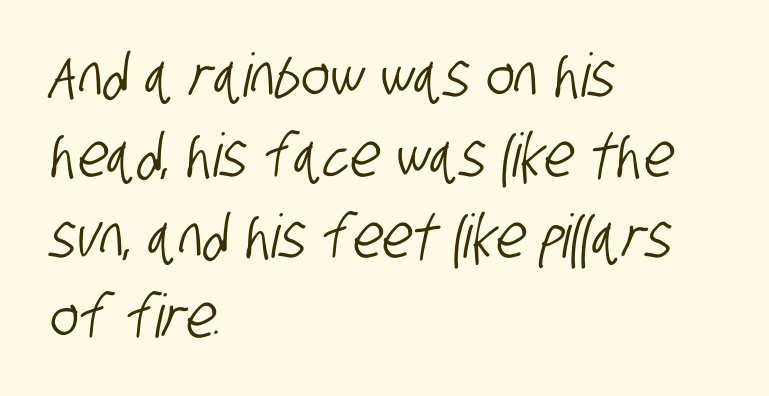
The image shows 60 px condensed sans-serif type; set left-aligned, normal line spacing (1.34x), normal letter spacing, not underlined; low stroke contrast and a large x-height.
